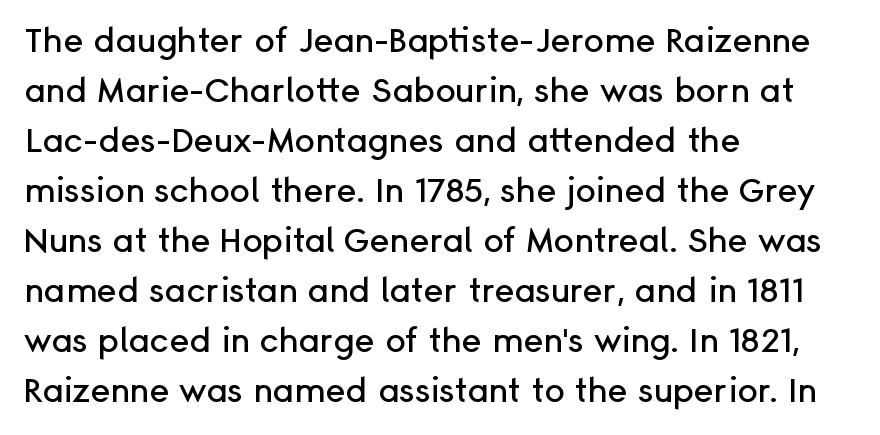
Q: Is the text italic (slanted)? A: No, it is upright.
Q: Is the typeface a serif or a sans-serif typeface? A: Sans-serif.
Q: Is the text underlined? A: No.
Q: How is the paragraph aligned? A: Left-aligned.
Q: Is the spacing between letters normal or unusually wide? A: Normal.
Q: Is the spacing between lines tight, normal or loose? A: Normal.
Q: Width (condensed, normal, or wide)? A: Normal.
Q: Stroke contrast? A: Low.
Q: x-height? A: Medium.
Q: Monospaced? A: No.
